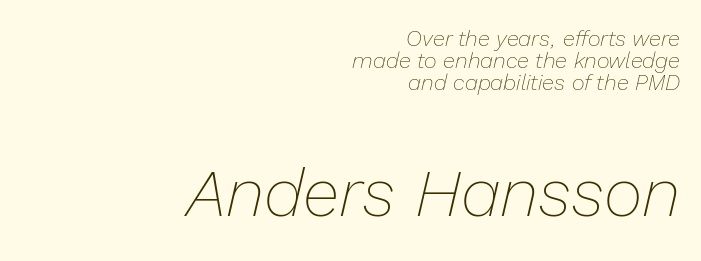
Q: Is the text bold? A: No.
Q: Is the text italic (slanted)? A: Yes, it leans right by about 13 degrees.
Q: Is the text underlined? A: No.
Q: How is the paragraph aligned? A: Right-aligned.
Q: Is the spacing between letters normal or unusually wide? A: Normal.
Q: Is the spacing between lines tight, normal or loose? A: Tight.
Q: Which block of text is set in a larger size, the first (top) or the second (bottom)? A: The second (bottom) one.
Q: Width (condensed, normal, or wide)? A: Normal.
Q: Stroke contrast? A: Low.
Q: x-height? A: Medium.
Q: Monospaced? A: No.
